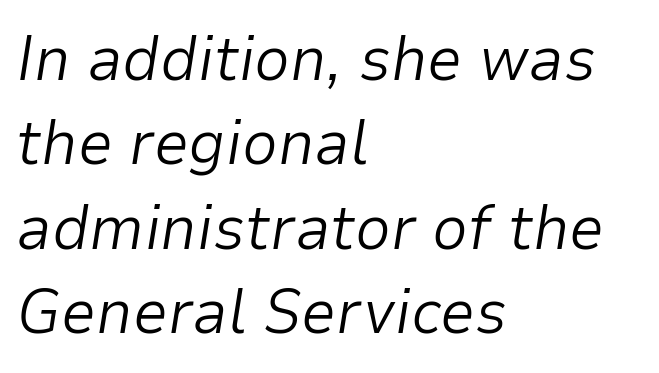
The weight would be labelled regular, book, light, or lighter still. The type is set solid horizontally, with unmodified tracking. Where is the straight margin? On the left. The font's italic variant was chosen for this text. Does the leading feel generous? No, just average. The letters advance in unequal steps, a hallmark of proportional type.
